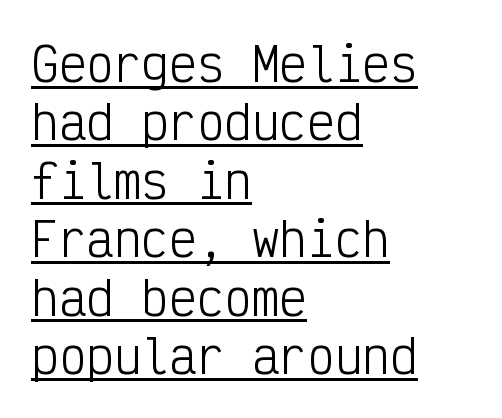
The image shows 46 px light, condensed sans-serif type, upright, monospaced; set left-aligned, normal line spacing (1.27x), normal letter spacing, underlined; low stroke contrast and a medium x-height.
